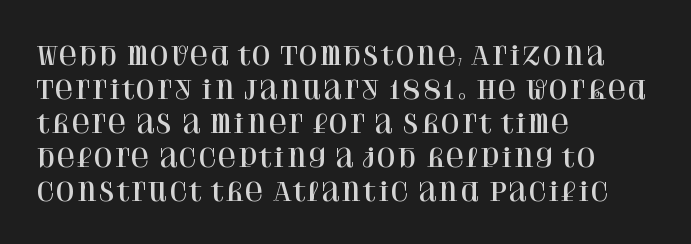
These lines were composed using upright roman letters. Line beginnings align vertically; line endings do not. Quick note: underline off. Nobody touched the tracking dial on this one. Leading matches the norm, producing a regular column.
